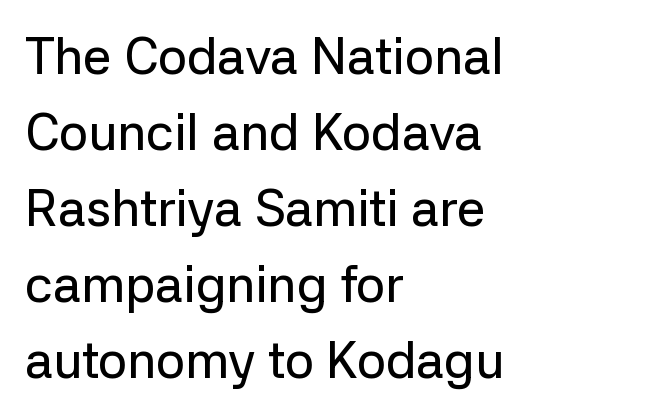
The vertical gap from one line to the next is medium. Nothing unusual about the tracking: characters are spaced as the font intends. The rendering uses natural spacing where letterforms have individual widths. The gap between lines stays unmarked. Regarding serifs, this sample does without them.
